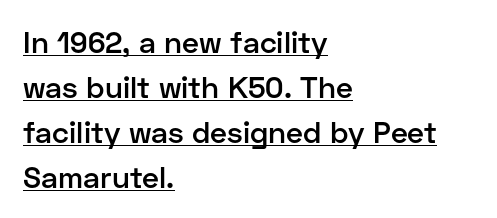
{"serif": "no", "italic": "no", "bold": "semi", "weight": "semibold", "width": "normal", "stroke_contrast": "low", "x_height": "medium", "monospaced": "no", "underline": "yes", "align": "left", "line_spacing": "normal", "line_spacing_ratio": 1.5, "letter_spacing": "normal", "letter_spacing_em": 0.0, "glyph_px": 30}
